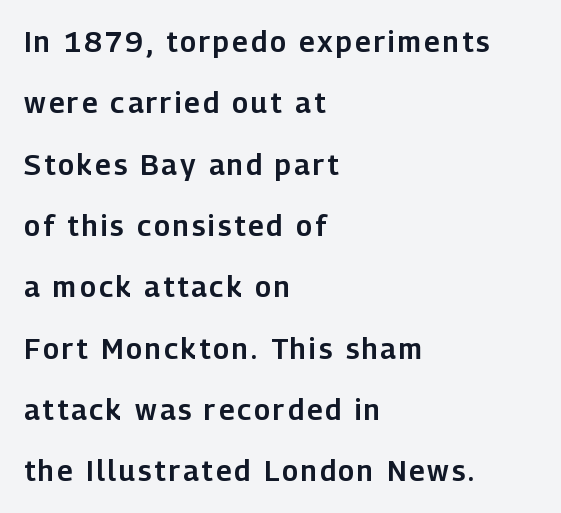
{"serif": "no", "italic": "no", "width": "normal", "stroke_contrast": "low", "x_height": "medium", "monospaced": "no", "underline": "no", "align": "left", "line_spacing": "loose", "line_spacing_ratio": 2.19, "glyph_px": 28}
